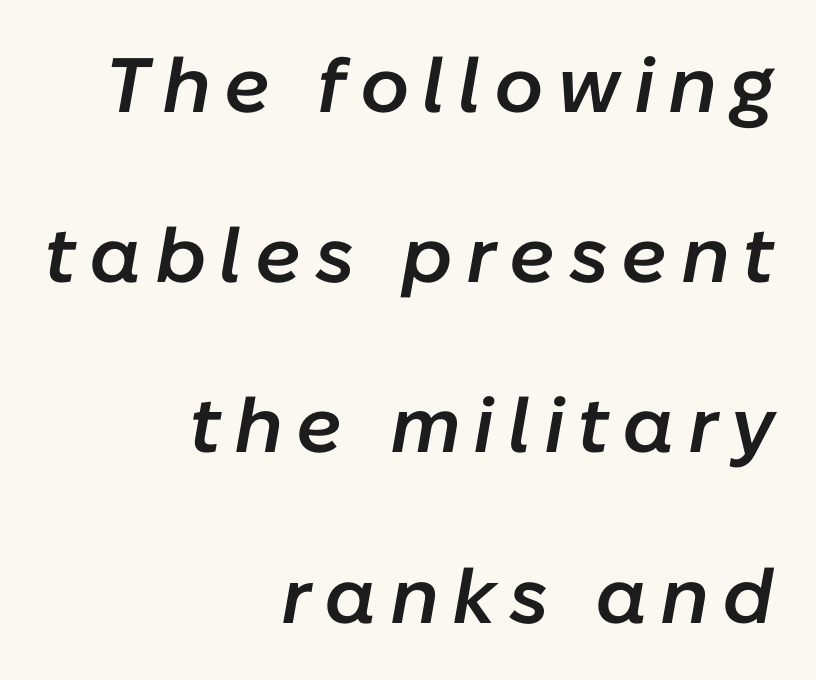
Q: Is the text bold? A: Semi-bold.
Q: Is the text italic (slanted)? A: Yes, it leans right by about 10 degrees.
Q: Is the text underlined? A: No.
Q: How is the paragraph aligned? A: Right-aligned.
Q: Is the spacing between lines tight, normal or loose? A: Loose.
Q: Width (condensed, normal, or wide)? A: Normal.
Q: Stroke contrast? A: Low.
Q: x-height? A: Medium.
Q: Monospaced? A: No.
